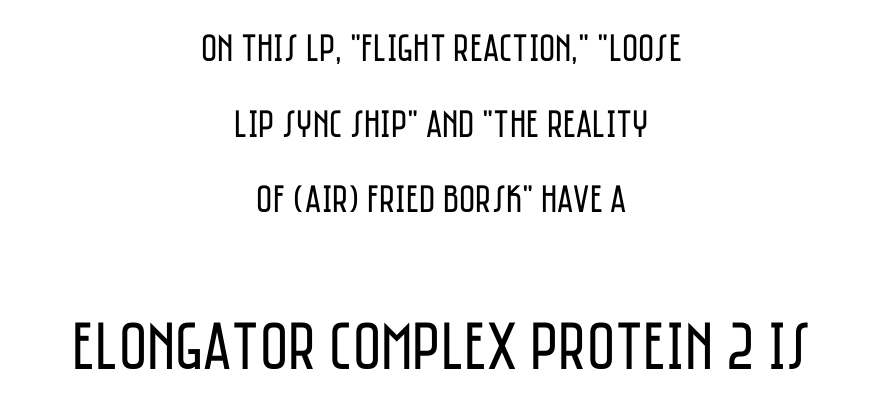
The image shows 68 px regular-weight, condensed sans-serif type, upright; set centered, loose line spacing (1.94x), normal letter spacing, not underlined; the second (bottom) block is 1.74x larger; low stroke contrast and a large x-height.
